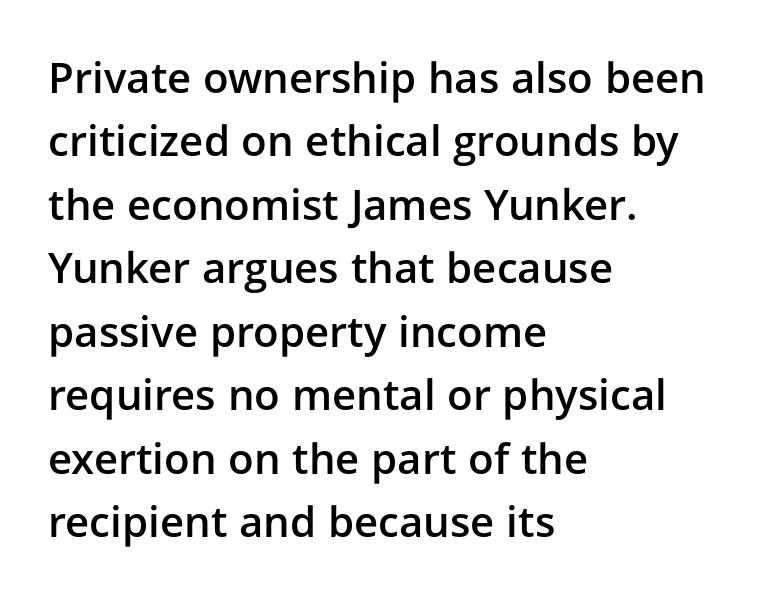
The image shows 42 px semibold sans-serif type, upright; set left-aligned, normal line spacing (1.51x), normal letter spacing, not underlined; low stroke contrast and a medium x-height.
